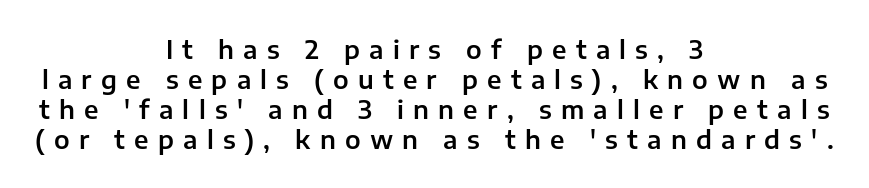
A typesetter would call this heavily tracked-out type. The font's upright variant was chosen for this text. These lines stack symmetrically, like a column narrowing and widening about its center. Type without underlining.
